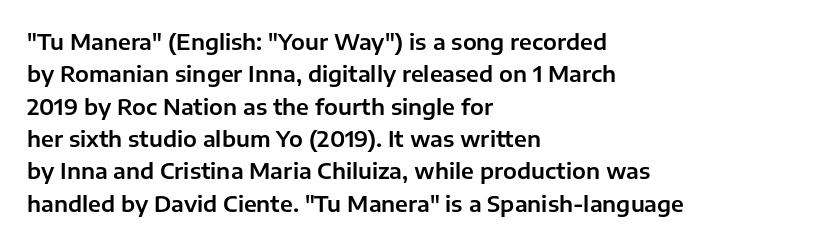
{"italic": "no", "underline": "no", "align": "left", "line_spacing": "normal", "line_spacing_ratio": 1.47, "letter_spacing": "normal", "letter_spacing_em": 0.0, "glyph_px": 22}
